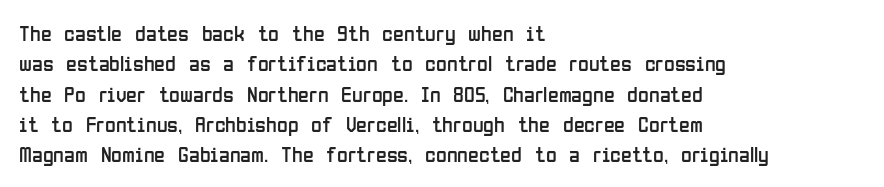
A quiet, ordinary-to-light weight characterises the typeface. The text block is weighted toward the left margin, trailing off unevenly rightward. This rendering leaves character spacing at its baseline value. Characters remain perfectly vertical along every line. The strip under each line holds only bare page.
